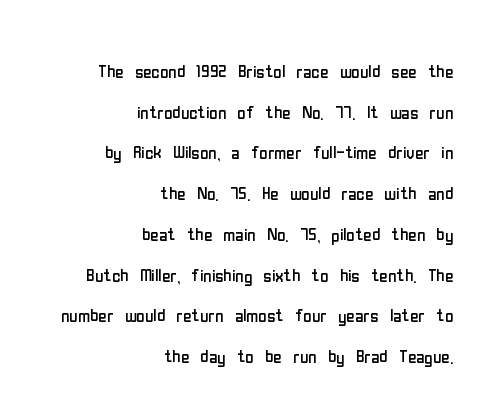
The strip under each line holds only bare page. Honestly, the letter spacing is just normal — you wouldn't notice it. The lettering holds an erect, upright posture throughout. Compared with a flush-left layout, this one pins lines to the opposite, right side. A light-to-regular cut is what we see here.
